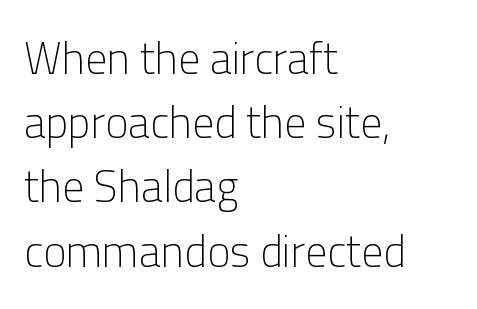
The image shows 44 px light sans-serif type, upright; set left-aligned, normal line spacing (1.46x), normal letter spacing, not underlined; low stroke contrast and a medium x-height.
